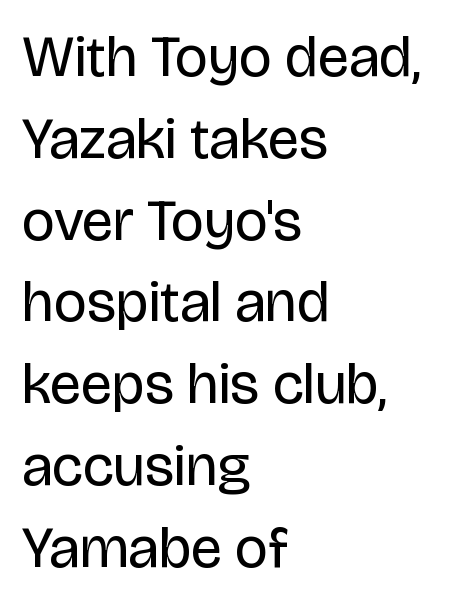
Q: Is the text bold? A: No.
Q: Is the text italic (slanted)? A: No, it is upright.
Q: Is the typeface a serif or a sans-serif typeface? A: Sans-serif.
Q: Is the text underlined? A: No.
Q: How is the paragraph aligned? A: Left-aligned.
Q: Is the spacing between letters normal or unusually wide? A: Normal.
Q: Is the spacing between lines tight, normal or loose? A: Normal.
Q: Width (condensed, normal, or wide)? A: Normal.
Q: Stroke contrast? A: Low.
Q: x-height? A: Large.
Q: Monospaced? A: No.
